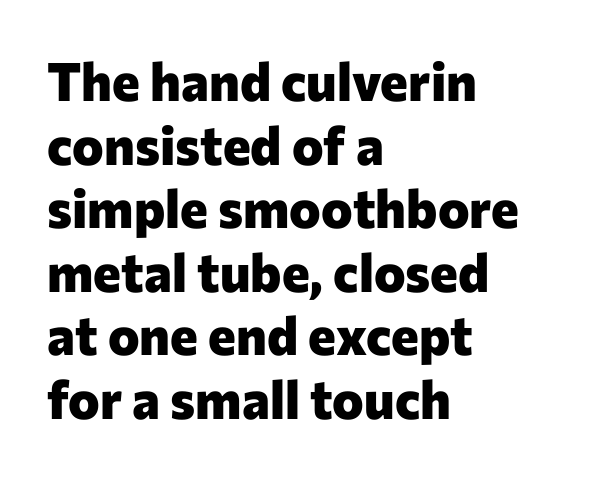
The image shows 53 px heavy sans-serif type, upright; set left-aligned, line spacing 1.2x, normal letter spacing, not underlined; low stroke contrast and a medium x-height.
